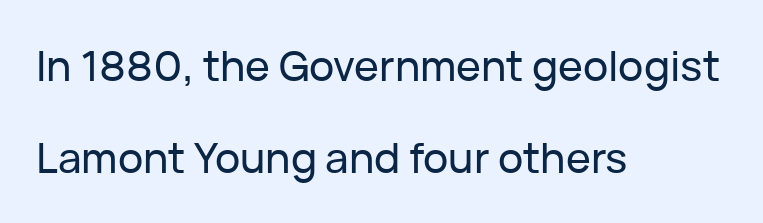
Q: Is the text italic (slanted)? A: No, it is upright.
Q: Is the typeface a serif or a sans-serif typeface? A: Sans-serif.
Q: Is the text underlined? A: No.
Q: How is the paragraph aligned? A: Left-aligned.
Q: Is the spacing between letters normal or unusually wide? A: Normal.
Q: Is the spacing between lines tight, normal or loose? A: Loose.
Q: Width (condensed, normal, or wide)? A: Normal.
Q: Stroke contrast? A: Low.
Q: x-height? A: Medium.
Q: Monospaced? A: No.
